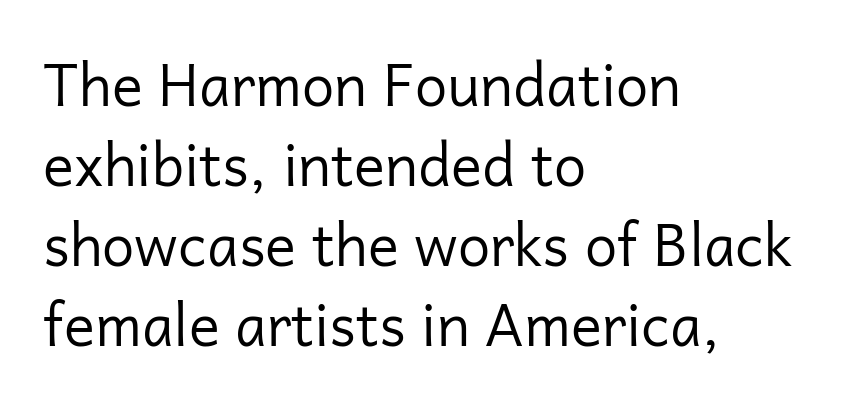
{"serif": "no", "italic": "no", "bold": "no", "weight": "regular", "width": "normal", "stroke_contrast": "low", "x_height": "medium", "monospaced": "no", "underline": "no", "align": "left", "line_spacing": "normal", "line_spacing_ratio": 1.38, "letter_spacing": "normal", "letter_spacing_em": 0.0, "glyph_px": 58}
